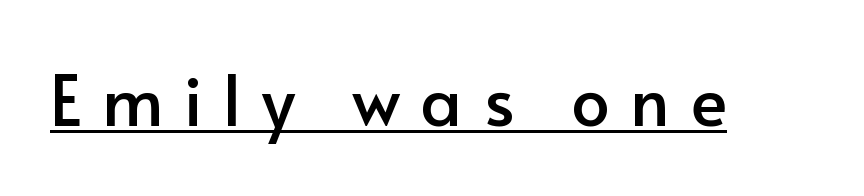
{"serif": "no", "italic": "no", "width": "normal", "stroke_contrast": "low", "x_height": "small", "monospaced": "no", "underline": "yes", "letter_spacing": "wide", "letter_spacing_em": 0.29, "glyph_px": 69}
